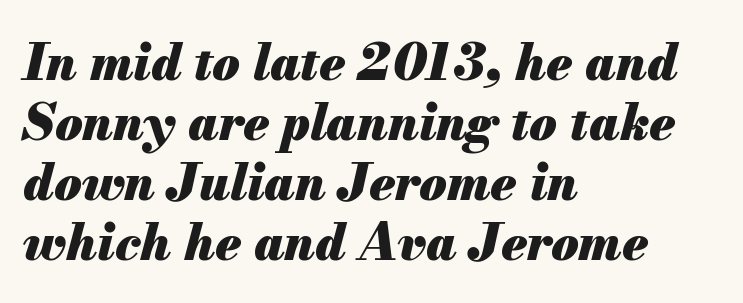
The image shows 50 px heavy type, italic (leaning right); set left-aligned, line spacing 1.2x, normal letter spacing, not underlined; medium stroke contrast and a small x-height.
